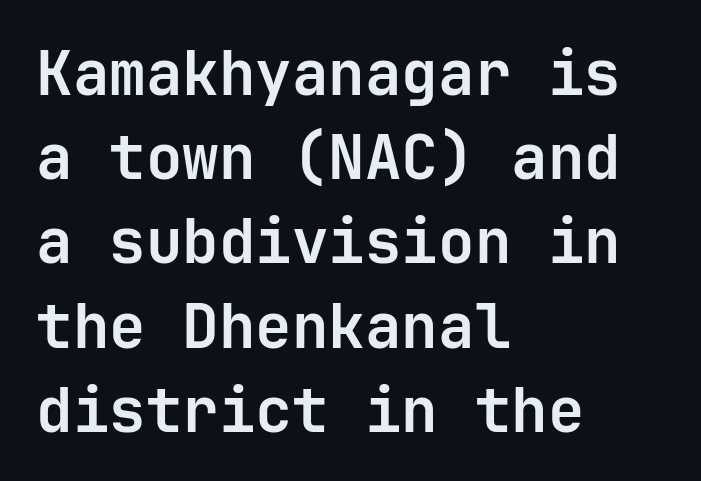
Look at the bottom of the vertical strokes: they stop flat, with no serifs. I'd describe the lettering as bold — thick and assertive. No italicization has been applied; the sample stays upright. Bare-footed words on every line.
